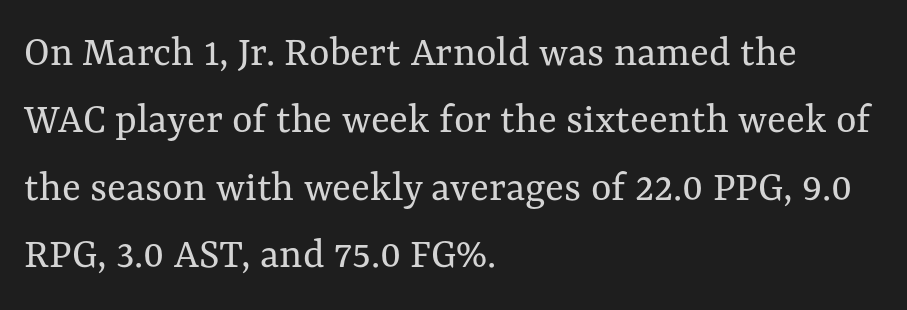
The letterforms sit shoulder to shoulder at normal distance. The rows are spaced the way most documents space them. Stem width sits at or under what a default text font uses. Casual observation: everything's shoved over to the left. Glance below the letters and you will spot only blank space.
